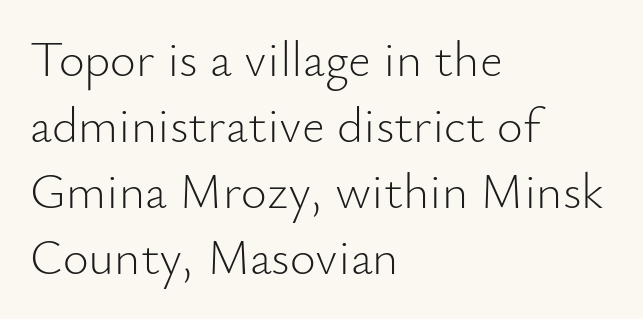
{"serif": "no", "italic": "no", "bold": "no", "weight": "light", "width": "normal", "stroke_contrast": "low", "x_height": "small", "monospaced": "no", "underline": "no", "align": "left", "line_spacing": "normal", "line_spacing_ratio": 1.32, "letter_spacing": "normal", "letter_spacing_em": 0.0, "glyph_px": 50}
